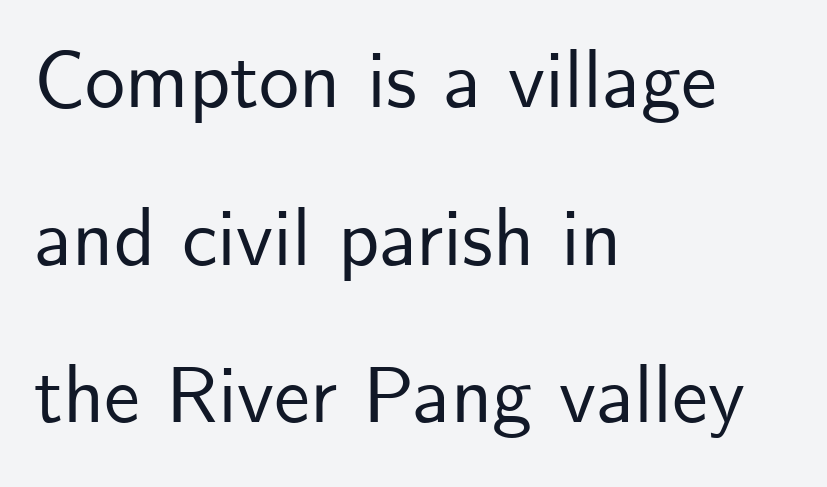
Q: Is the text italic (slanted)? A: No, it is upright.
Q: Is the typeface a serif or a sans-serif typeface? A: Sans-serif.
Q: Is the text underlined? A: No.
Q: How is the paragraph aligned? A: Left-aligned.
Q: Is the spacing between letters normal or unusually wide? A: Normal.
Q: Is the spacing between lines tight, normal or loose? A: Loose.
Q: Width (condensed, normal, or wide)? A: Normal.
Q: Stroke contrast? A: Low.
Q: x-height? A: Small.
Q: Monospaced? A: No.
